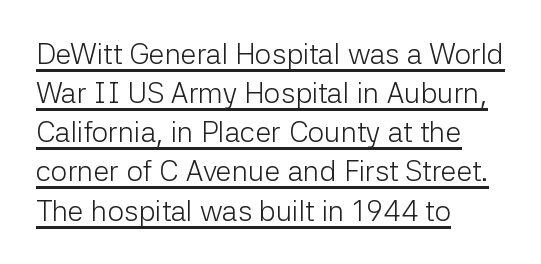
Baseline-to-baseline distance is the conventional proportion of letter height. The letters look calm and open, with moderate or lighter stems. The letters stand upright; this is a roman face. Note the varied advance widths — an 'i' is clearly narrower than an 'm'. How are the letters spaced? Ordinarily, with no added tracking.
